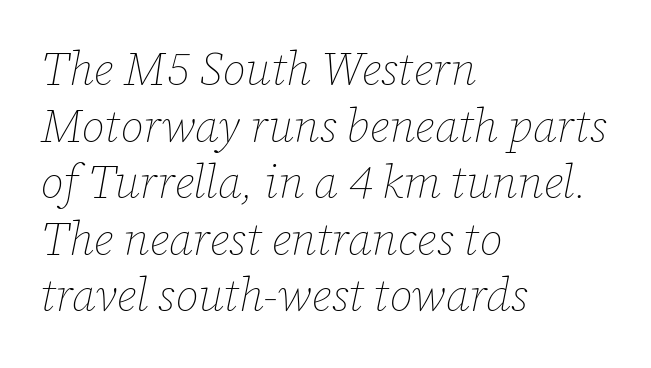
{"italic": "yes", "lean": "right", "slant_degrees": 12, "bold": "no", "weight": "thin", "width": "normal", "stroke_contrast": "low", "x_height": "medium", "monospaced": "no", "underline": "no", "align": "left", "line_spacing_ratio": 1.23, "letter_spacing": "normal", "letter_spacing_em": 0.0, "glyph_px": 46}
